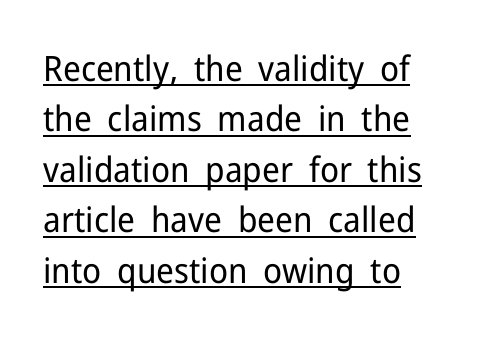
Q: Is the text bold? A: No.
Q: Is the text italic (slanted)? A: No, it is upright.
Q: Is the typeface a serif or a sans-serif typeface? A: Sans-serif.
Q: Is the text underlined? A: Yes.
Q: How is the paragraph aligned? A: Left-aligned.
Q: Is the spacing between letters normal or unusually wide? A: Normal.
Q: Is the spacing between lines tight, normal or loose? A: Normal.
Q: Width (condensed, normal, or wide)? A: Normal.
Q: Stroke contrast? A: Low.
Q: x-height? A: Medium.
Q: Monospaced? A: No.
